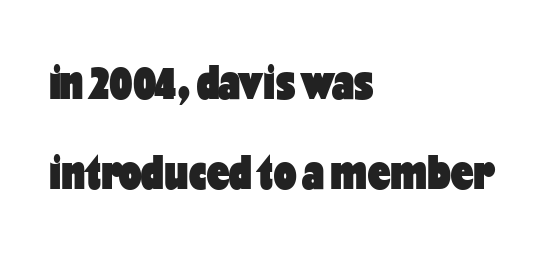
{"serif": "no", "italic": "no", "bold": "yes", "weight": "heavy", "width": "condensed", "stroke_contrast": "low", "x_height": "medium", "monospaced": "no", "underline": "no", "align": "left", "line_spacing_ratio": 1.8, "letter_spacing": "normal", "letter_spacing_em": 0.0, "glyph_px": 50}
